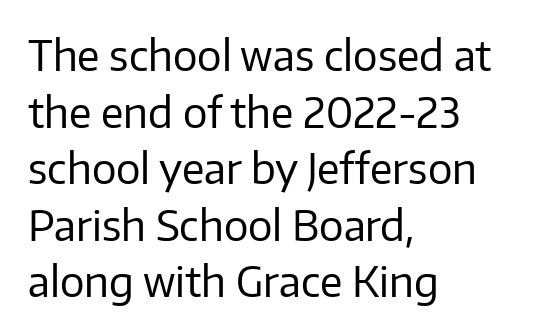
{"serif": "no", "italic": "no", "bold": "no", "weight": "regular", "width": "normal", "stroke_contrast": "low", "x_height": "medium", "monospaced": "no", "underline": "no", "align": "left", "line_spacing": "normal", "line_spacing_ratio": 1.38, "letter_spacing": "normal", "letter_spacing_em": 0.0, "glyph_px": 41}
